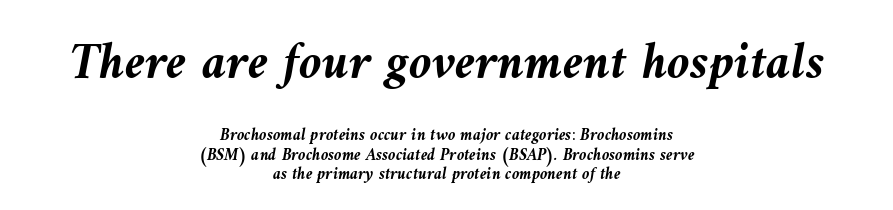
The image shows 52 px semibold type, italic (leaning left); set centered, tight line spacing (1.15x), normal letter spacing, not underlined; the first (top) block is 3.06x larger; medium stroke contrast and a medium x-height.
